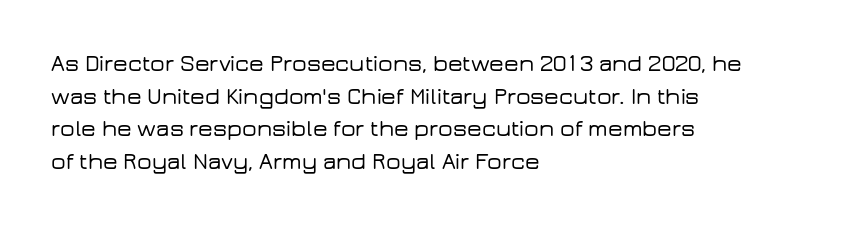
{"italic": "no", "underline": "no", "align": "left", "line_spacing": "normal", "line_spacing_ratio": 1.42, "letter_spacing": "normal", "letter_spacing_em": 0.0, "glyph_px": 23}
